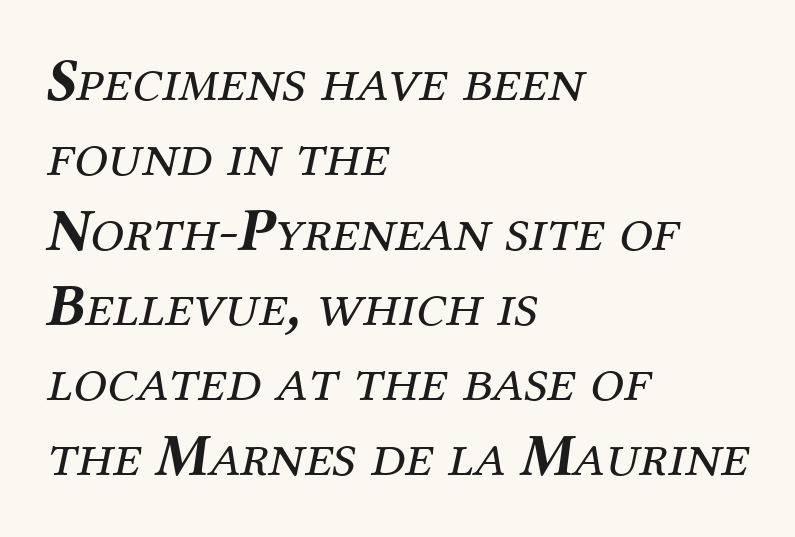
{"serif": "yes", "italic": "yes", "lean": "right", "slant_degrees": 12, "bold": "no", "weight": "regular", "width": "normal", "stroke_contrast": "medium", "x_height": "medium", "monospaced": "no", "underline": "no", "align": "left", "line_spacing_ratio": 1.23, "letter_spacing": "normal", "letter_spacing_em": 0.0, "glyph_px": 61}
